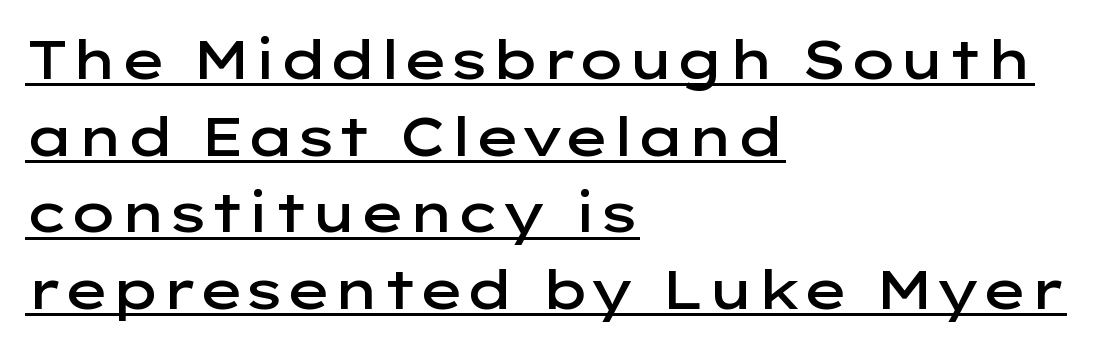
The image shows 54 px semibold, wide sans-serif type, upright; set left-aligned, normal line spacing (1.42x), normal letter spacing, underlined; low stroke contrast and a medium x-height.
